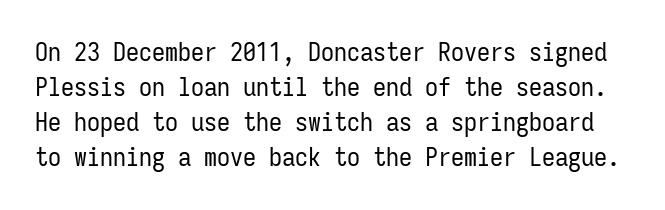
{"italic": "no", "bold": "no", "underline": "no", "line_spacing": "normal", "line_spacing_ratio": 1.35, "letter_spacing": "normal", "letter_spacing_em": 0.0, "glyph_px": 26}
